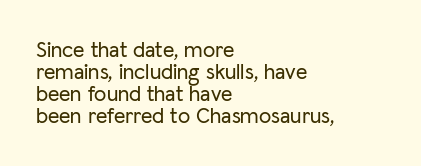
{"italic": "no", "underline": "no", "align": "left", "line_spacing": "tight", "line_spacing_ratio": 1.0, "letter_spacing": "normal", "letter_spacing_em": 0.0, "glyph_px": 22}
